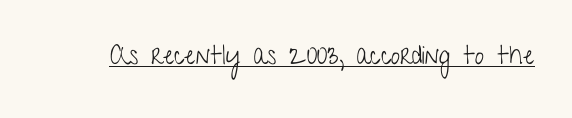
The image shows 26 px text type, upright; set normal letter spacing, underlined.
